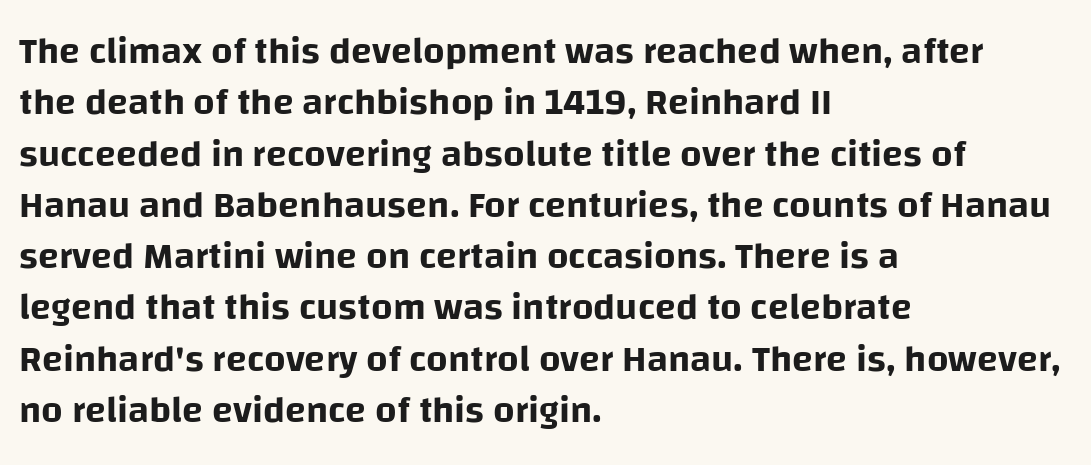
Q: Is the text italic (slanted)? A: No, it is upright.
Q: Is the typeface a serif or a sans-serif typeface? A: Sans-serif.
Q: Is the text underlined? A: No.
Q: How is the paragraph aligned? A: Left-aligned.
Q: Is the spacing between letters normal or unusually wide? A: Normal.
Q: Is the spacing between lines tight, normal or loose? A: Normal.
Q: Width (condensed, normal, or wide)? A: Normal.
Q: Stroke contrast? A: Low.
Q: x-height? A: Large.
Q: Monospaced? A: No.
